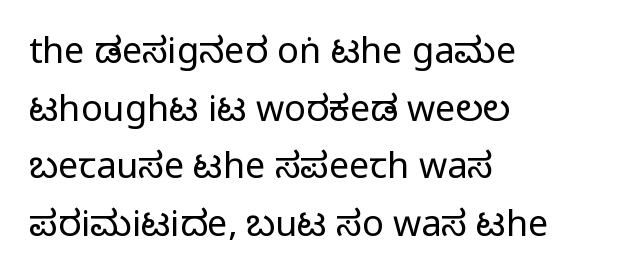
{"serif": "no", "italic": "no", "bold": "no", "weight": "regular", "width": "condensed", "stroke_contrast": "low", "x_height": "large", "monospaced": "no", "underline": "no", "align": "left", "line_spacing": "normal", "line_spacing_ratio": 1.6, "letter_spacing": "normal", "letter_spacing_em": 0.0, "glyph_px": 36}
